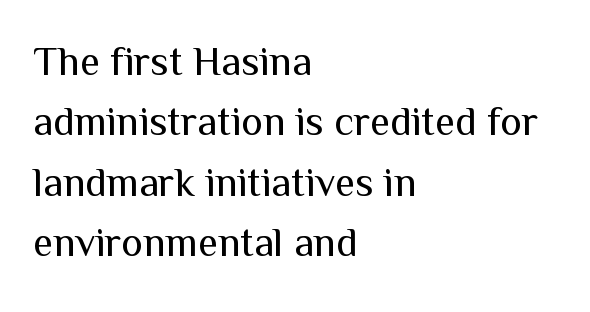
Q: Is the text bold? A: No.
Q: Is the text italic (slanted)? A: No, it is upright.
Q: Is the typeface a serif or a sans-serif typeface? A: Sans-serif.
Q: Is the text underlined? A: No.
Q: How is the paragraph aligned? A: Left-aligned.
Q: Is the spacing between letters normal or unusually wide? A: Normal.
Q: Is the spacing between lines tight, normal or loose? A: Normal.
Q: Width (condensed, normal, or wide)? A: Normal.
Q: Stroke contrast? A: Medium.
Q: x-height? A: Medium.
Q: Monospaced? A: No.
